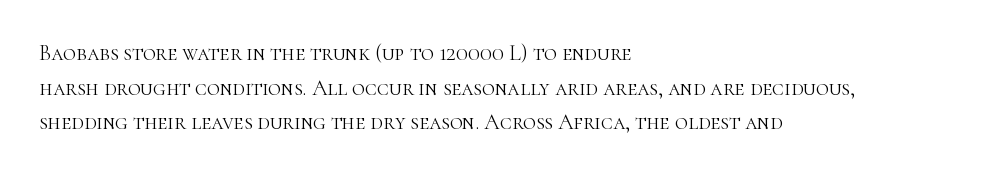
{"italic": "no", "bold": "no", "underline": "no", "align": "left", "line_spacing": "normal", "line_spacing_ratio": 1.57, "letter_spacing": "normal", "letter_spacing_em": 0.0, "glyph_px": 22}
